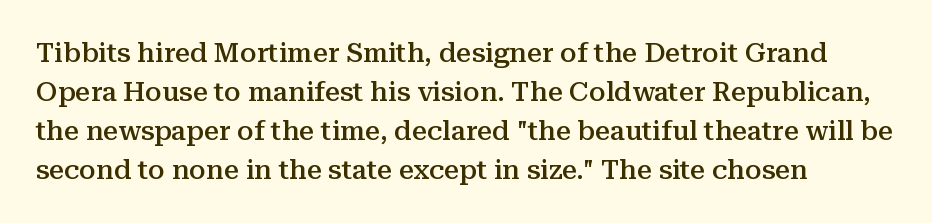
The image shows 27 px text type, upright; set left-aligned, normal line spacing (1.45x), normal letter spacing, not underlined.
